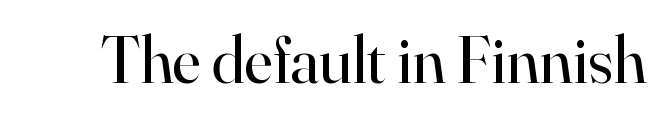
The image shows 67 px regular-weight serif type, upright; set normal letter spacing, not underlined; high stroke contrast and a small x-height.
